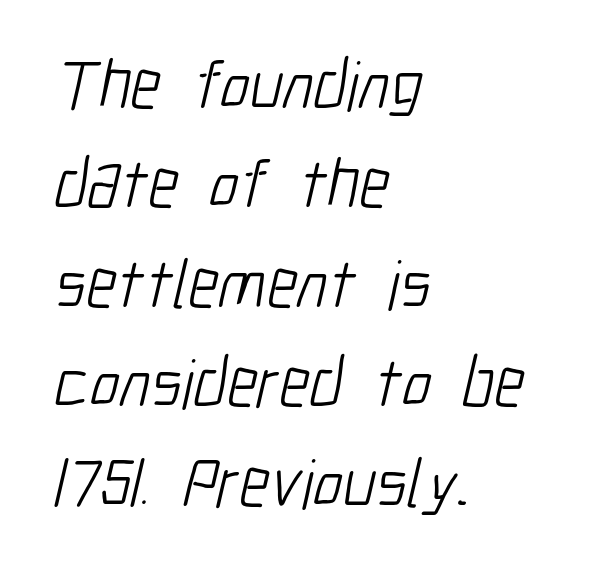
The image shows 70 px light, condensed sans-serif type; set left-aligned, normal line spacing (1.42x), normal letter spacing, not underlined; low stroke contrast and a medium x-height.
